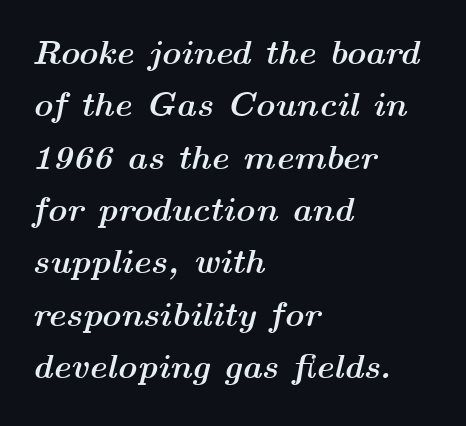
Q: Is the text bold? A: Yes.
Q: Is the text italic (slanted)? A: Yes, it leans right by about 14 degrees.
Q: Is the text underlined? A: No.
Q: How is the paragraph aligned? A: Left-aligned.
Q: Is the spacing between letters normal or unusually wide? A: Normal.
Q: Is the spacing between lines tight, normal or loose? A: Normal.
Q: Width (condensed, normal, or wide)? A: Wide.
Q: Stroke contrast? A: Medium.
Q: x-height? A: Medium.
Q: Monospaced? A: No.
